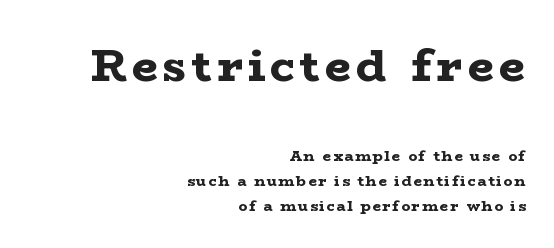
This sample uses a serif face. Chunky letters — that's bold for sure. Vertical strokes here are truly vertical. These lines stack with their right ends in a neat column. Spacing verdict: proportional, widths tailored to each character.
